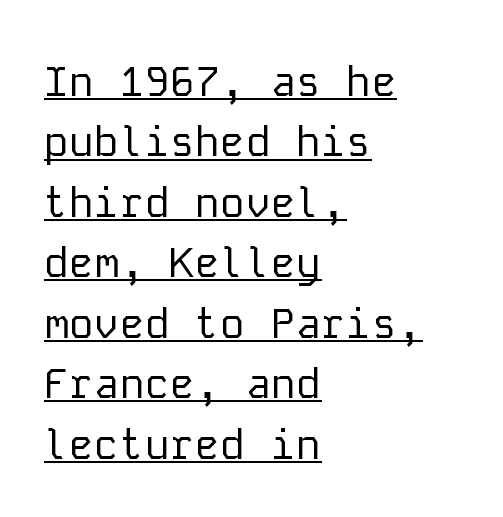
Q: Is the text bold? A: No.
Q: Is the text italic (slanted)? A: No, it is upright.
Q: Is the typeface a serif or a sans-serif typeface? A: Sans-serif.
Q: Is the text underlined? A: Yes.
Q: How is the paragraph aligned? A: Left-aligned.
Q: Is the spacing between letters normal or unusually wide? A: Normal.
Q: Is the spacing between lines tight, normal or loose? A: Normal.
Q: Width (condensed, normal, or wide)? A: Normal.
Q: Stroke contrast? A: Low.
Q: x-height? A: Medium.
Q: Monospaced? A: Yes.
